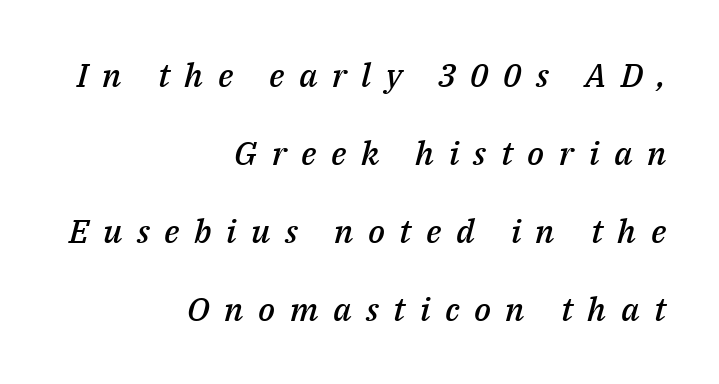
Q: Is the text bold? A: Semi-bold.
Q: Is the text italic (slanted)? A: Yes, it leans right by about 14 degrees.
Q: Is the text underlined? A: No.
Q: How is the paragraph aligned? A: Right-aligned.
Q: Is the spacing between letters normal or unusually wide? A: Unusually wide.
Q: Is the spacing between lines tight, normal or loose? A: Loose.
Q: Width (condensed, normal, or wide)? A: Normal.
Q: Stroke contrast? A: Medium.
Q: x-height? A: Medium.
Q: Monospaced? A: No.
